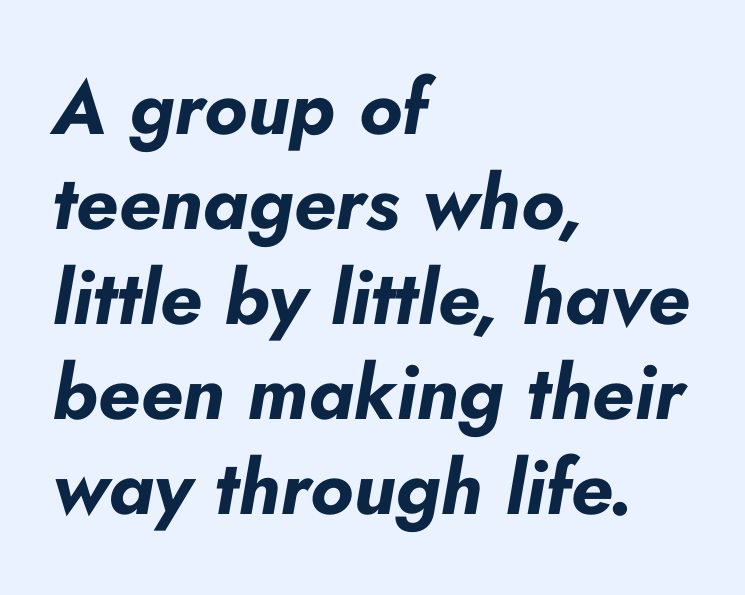
Here the designer chose a conventional face with non-uniform glyph widths. The designer left line spacing at the default. Rendered with sloped, italic letterforms. This sample is left-justified, so line endings fall wherever the words run out.
